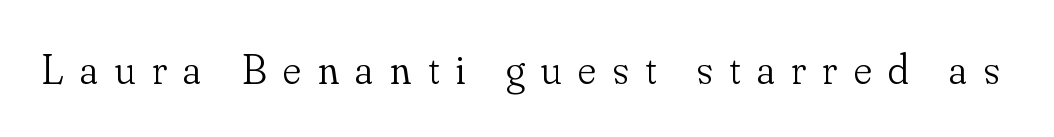
Q: Is the text bold? A: No.
Q: Is the text italic (slanted)? A: No, it is upright.
Q: Is the typeface a serif or a sans-serif typeface? A: Serif.
Q: Is the text underlined? A: No.
Q: Is the spacing between letters normal or unusually wide? A: Unusually wide.
Q: Width (condensed, normal, or wide)? A: Normal.
Q: Stroke contrast? A: Low.
Q: x-height? A: Small.
Q: Monospaced? A: No.
